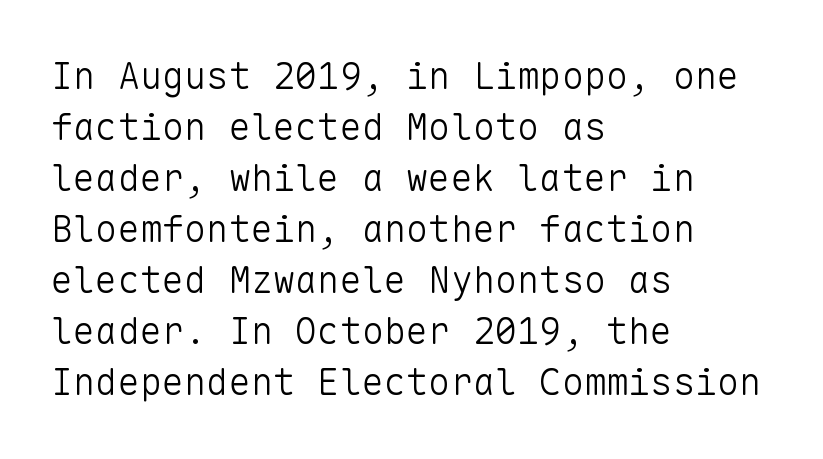
{"serif": "no", "italic": "no", "bold": "no", "weight": "light", "width": "normal", "stroke_contrast": "low", "x_height": "medium", "monospaced": "yes", "underline": "no", "align": "left", "line_spacing": "normal", "line_spacing_ratio": 1.38, "letter_spacing": "normal", "letter_spacing_em": 0.0, "glyph_px": 37}
